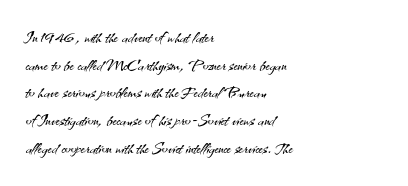
Q: Is the text bold? A: No.
Q: Is the text italic (slanted)? A: Yes.
Q: Is the text underlined? A: No.
Q: How is the paragraph aligned? A: Left-aligned.
Q: Is the spacing between letters normal or unusually wide? A: Normal.
Q: Is the spacing between lines tight, normal or loose? A: Normal.
